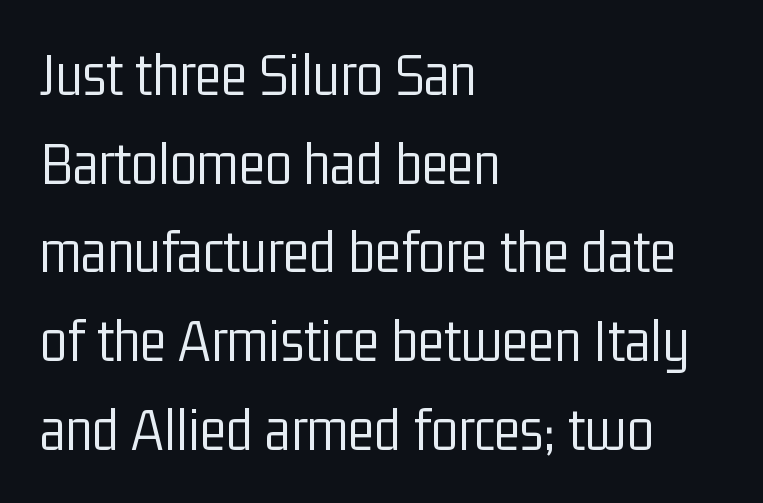
Characters remain perfectly vertical along every line. Any mark beneath the type? The region is blank. Stems and bowls with no extra thickness — not bold. In terms of letterspacing, this is plain default setting.
